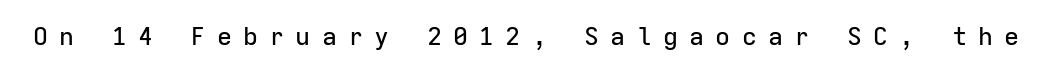
{"italic": "no", "underline": "no", "letter_spacing": "wide", "letter_spacing_em": 0.45, "glyph_px": 25}
